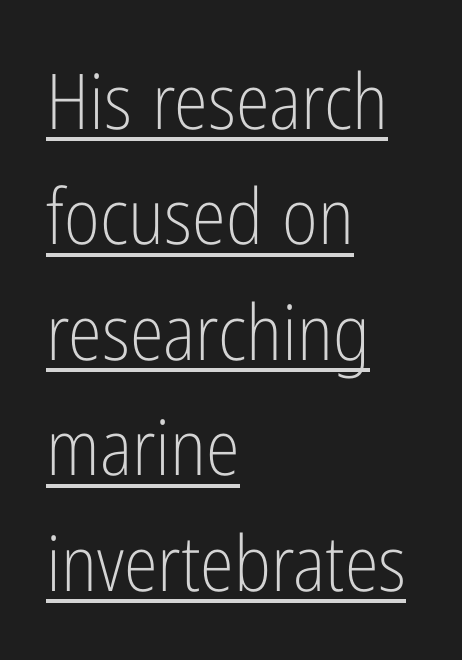
{"serif": "no", "italic": "no", "bold": "no", "weight": "light", "width": "condensed", "stroke_contrast": "low", "x_height": "medium", "monospaced": "no", "underline": "yes", "align": "left", "line_spacing": "normal", "line_spacing_ratio": 1.5, "letter_spacing": "normal", "letter_spacing_em": 0.0, "glyph_px": 77}
